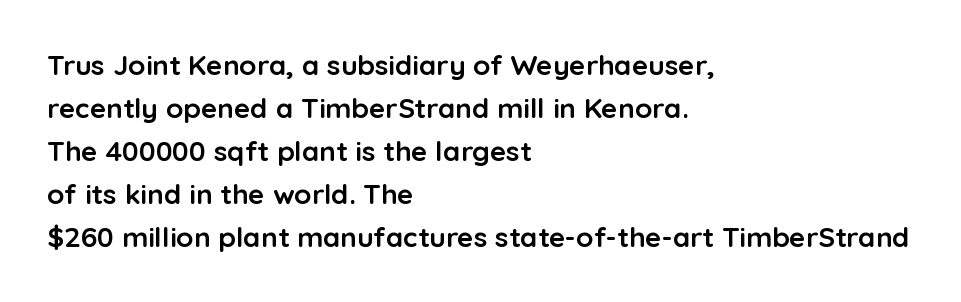
Caption: bold face, heavy strokes. Posture: straight, roman, zero tilt. Line spacing here is normal. The letters advance in unequal steps, a hallmark of proportional type. Words appear dense and cohesive because spacing is normal. Words float on clear page, feet unadorned.
